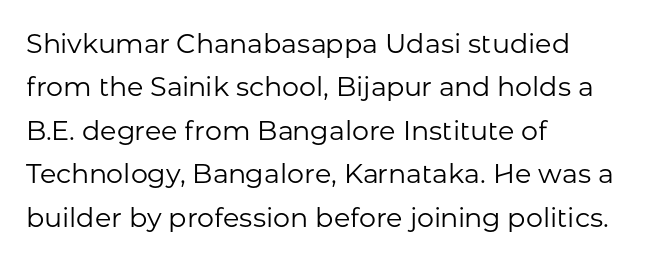
Caption: multi-line text, flush left, ragged right. Weight: regular or lighter. This rendering leaves character spacing at its baseline value. Quick note: not italic, upright. Beneath every word, the page is bare. A typesetter would call this leading conventional body-copy spacing.
